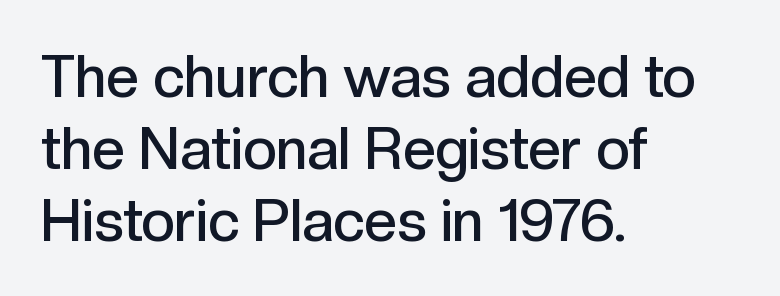
Q: Is the text bold? A: Semi-bold.
Q: Is the text italic (slanted)? A: No, it is upright.
Q: Is the typeface a serif or a sans-serif typeface? A: Sans-serif.
Q: Is the text underlined? A: No.
Q: How is the paragraph aligned? A: Left-aligned.
Q: Is the spacing between letters normal or unusually wide? A: Normal.
Q: Width (condensed, normal, or wide)? A: Normal.
Q: x-height? A: Medium.
Q: Monospaced? A: No.
